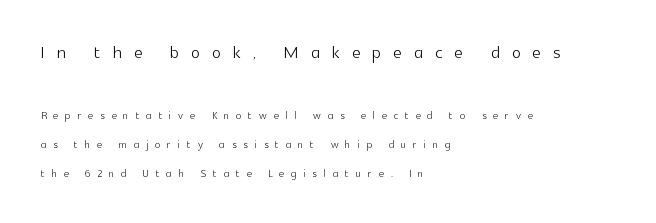
{"italic": "no", "bold": "no", "underline": "no", "align": "left", "line_spacing": "loose", "line_spacing_ratio": 2.05, "letter_spacing": "wide", "letter_spacing_em": 0.5, "larger_block": "first", "size_ratio": 1.71, "glyph_px": 24}
